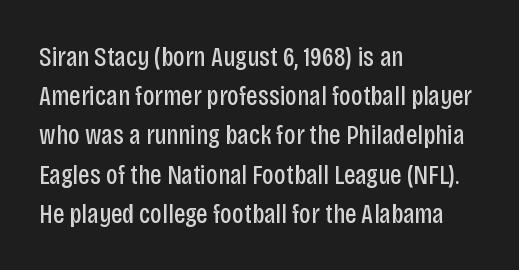
{"serif": "no", "italic": "no", "bold": "no", "weight": "regular", "width": "condensed", "stroke_contrast": "low", "x_height": "large", "monospaced": "no", "underline": "no", "align": "left", "line_spacing": "normal", "line_spacing_ratio": 1.4, "letter_spacing": "normal", "letter_spacing_em": 0.0, "glyph_px": 28}
